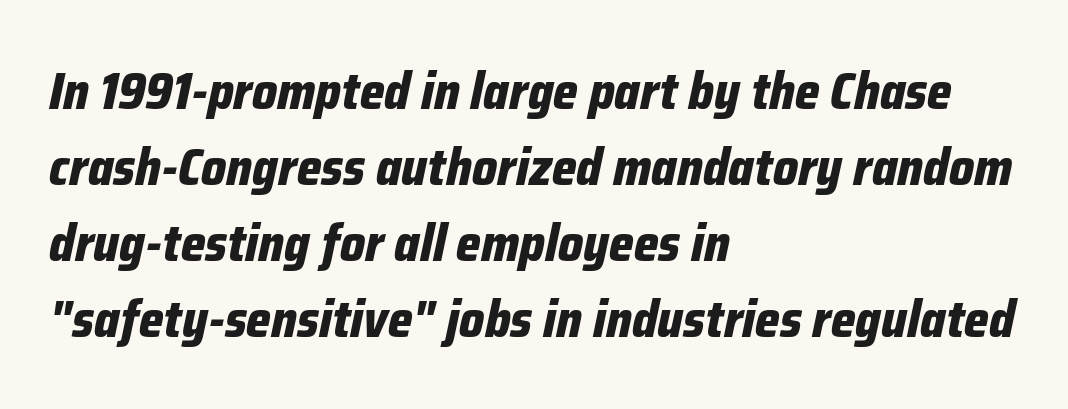
{"italic": "yes", "lean": "right", "slant_degrees": 12, "bold": "yes", "weight": "bold", "width": "condensed", "stroke_contrast": "low", "x_height": "medium", "monospaced": "no", "underline": "no", "align": "left", "line_spacing": "normal", "line_spacing_ratio": 1.46, "letter_spacing": "normal", "letter_spacing_em": 0.0, "glyph_px": 52}
